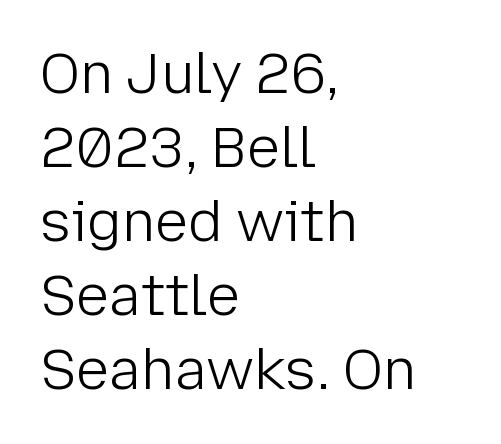
Q: Is the text bold? A: No.
Q: Is the text italic (slanted)? A: No, it is upright.
Q: Is the typeface a serif or a sans-serif typeface? A: Sans-serif.
Q: Is the text underlined? A: No.
Q: How is the paragraph aligned? A: Left-aligned.
Q: Is the spacing between letters normal or unusually wide? A: Normal.
Q: Is the spacing between lines tight, normal or loose? A: Normal.
Q: Width (condensed, normal, or wide)? A: Normal.
Q: Stroke contrast? A: Low.
Q: x-height? A: Medium.
Q: Monospaced? A: No.
